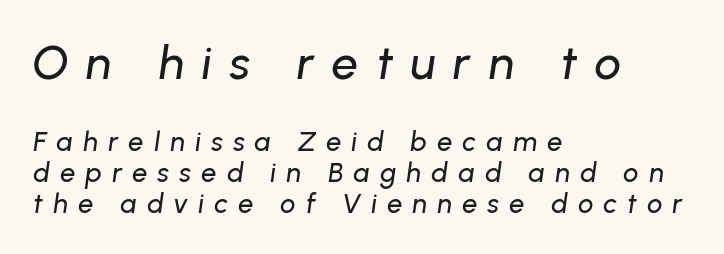
Here the designer chose a conventional face with non-uniform glyph widths. The font's italic variant was chosen for this text. Glyph-to-glyph distance is far greater than everyday printed text. The baseline area is clear. The designer gave the opening block more size than the closing block. Line beginnings align vertically; line endings do not.
